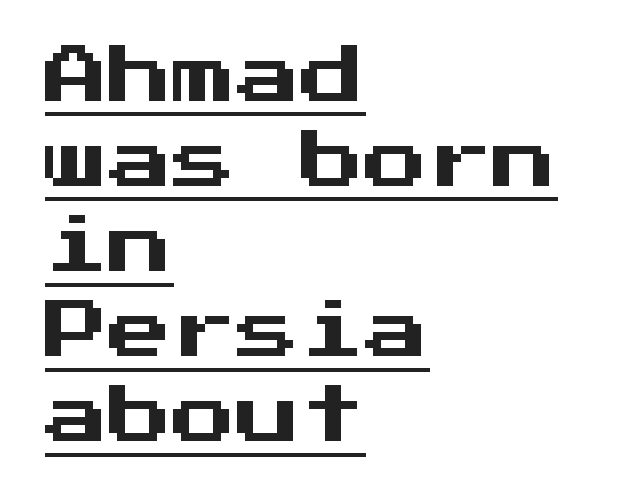
The image shows 64 px sans-serif type, upright, monospaced; set left-aligned, normal line spacing (1.33x), normal letter spacing, underlined; medium stroke contrast and a medium x-height.
